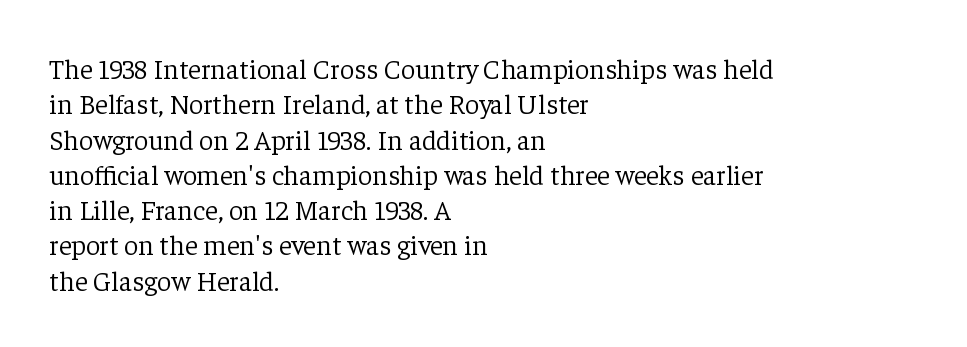
{"serif": "yes", "italic": "no", "bold": "no", "weight": "light", "width": "normal", "stroke_contrast": "low", "x_height": "medium", "monospaced": "no", "underline": "no", "align": "left", "line_spacing": "normal", "line_spacing_ratio": 1.26, "letter_spacing": "normal", "letter_spacing_em": 0.0, "glyph_px": 28}
